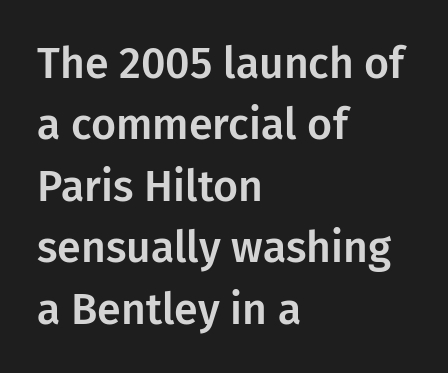
{"serif": "no", "italic": "no", "width": "normal", "stroke_contrast": "low", "x_height": "medium", "monospaced": "no", "underline": "no", "align": "left", "line_spacing": "normal", "line_spacing_ratio": 1.43, "letter_spacing": "normal", "letter_spacing_em": 0.0, "glyph_px": 43}
